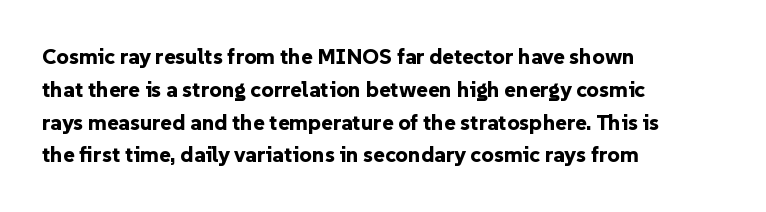
Nobody touched the tracking dial on this one. Alignment: flush left. Tall strokes in this sample are plumb rather than angled. Weight: bold.
